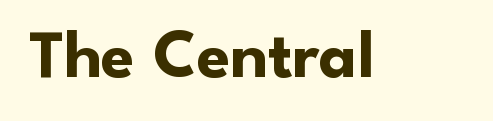
The image shows 68 px bold sans-serif type, upright; set normal letter spacing, not underlined; low stroke contrast and a small x-height.
